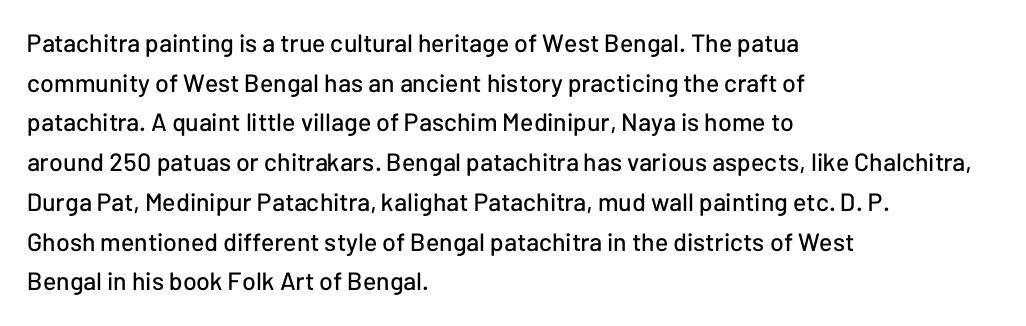
Words appear dense and cohesive because spacing is normal. Italic? Not at all — the glyphs are vertical. Horizontally, the lines are justified to the leading edge only. Leading matches the norm, producing a regular column. Each row of text sits above clean, open space.
